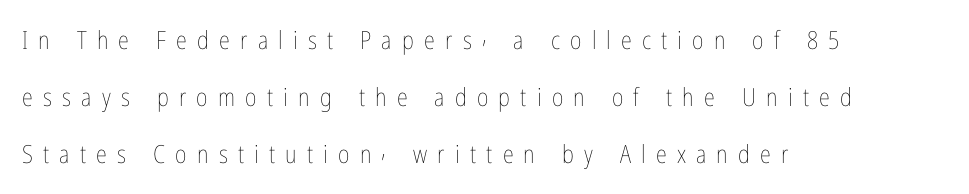
The image shows 25 px text type, upright; set left-aligned, loose line spacing (2.29x), unusually wide letter spacing (+0.41 em), not underlined.
